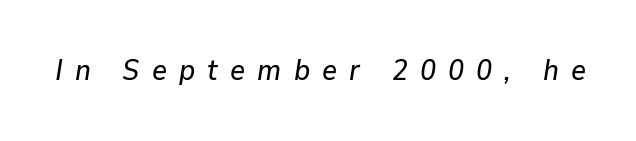
{"italic": "yes", "lean": "right", "slant_degrees": 9, "width": "normal", "stroke_contrast": "low", "x_height": "medium", "monospaced": "no", "underline": "no", "letter_spacing": "wide", "letter_spacing_em": 0.42, "glyph_px": 29}
